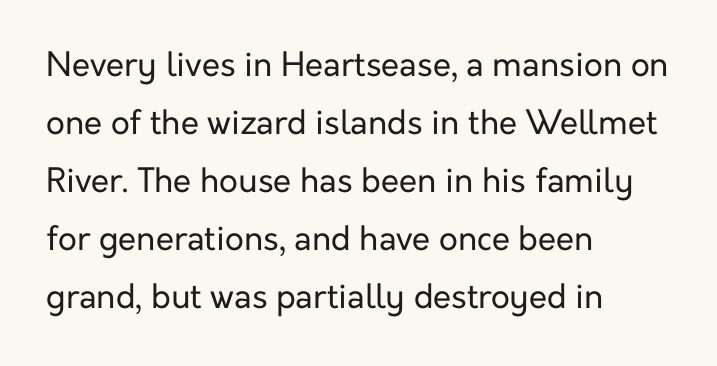
{"serif": "no", "italic": "no", "bold": "no", "weight": "regular", "width": "normal", "stroke_contrast": "low", "x_height": "medium", "monospaced": "no", "underline": "no", "align": "left", "line_spacing_ratio": 1.76, "letter_spacing": "normal", "letter_spacing_em": 0.0, "glyph_px": 33}
